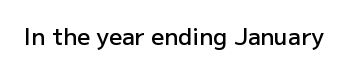
{"italic": "no", "bold": "semi", "underline": "no", "letter_spacing": "normal", "letter_spacing_em": 0.0, "glyph_px": 23}
